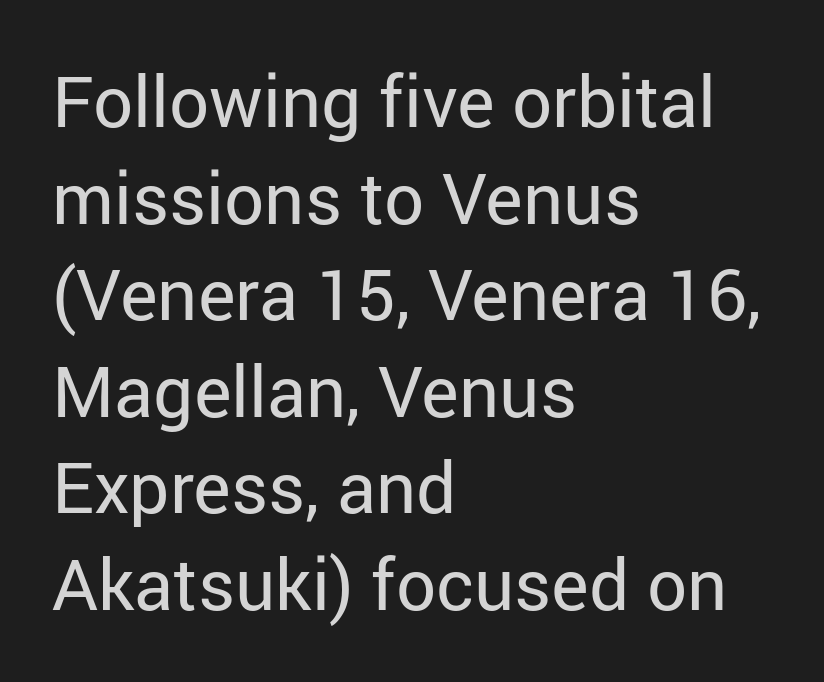
The image shows 71 px regular-weight sans-serif type, upright; set left-aligned, normal line spacing (1.36x), normal letter spacing, not underlined; low stroke contrast and a medium x-height.
